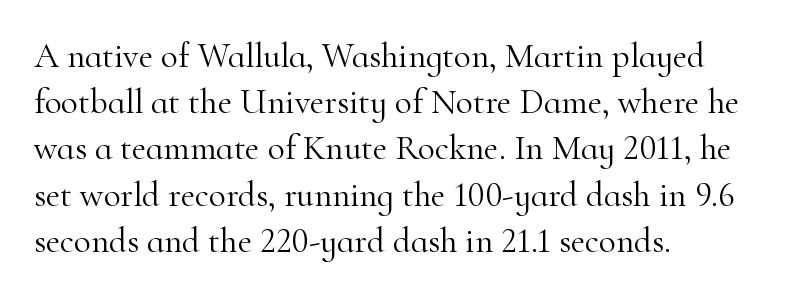
Compared with typical body copy, the letter spacing here is the same. Casual observation: everything's shoved over to the left. In terms of letterform style, serifs are clearly present. No chunkiness to these letters — they're not bold. If you measured baseline to baseline, you'd find a middling distance. Check the space under the baseline: it is left empty.
